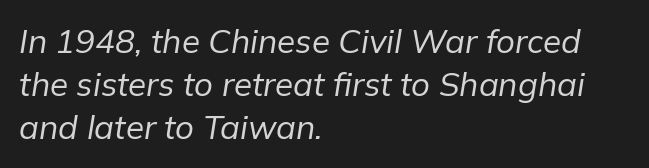
The space directly below the letters is spotless. The line texture is even and compact thanks to regular tracking. The characters are drawn with everyday or finer stroke widths. Character widths vary here, with narrow letters taking less room than wide ones.
